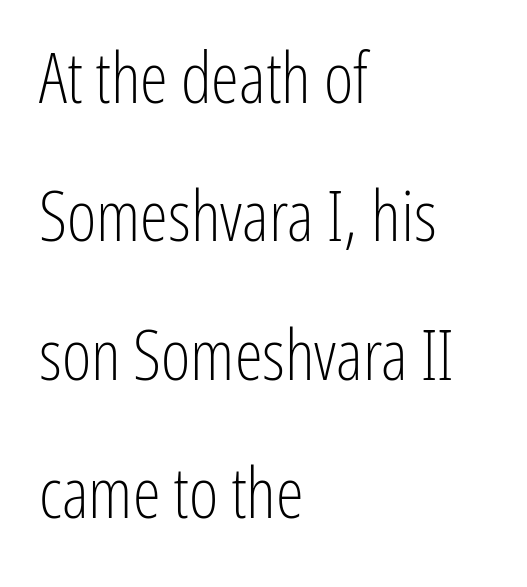
The designer went with a sans here, leaving each stem footless. Vertical strokes here are truly vertical. The lines are quadded left. Baseline-to-baseline distance is far greater than the letter height. The strokes carry an ordinary text weight at most. Nobody drew a line under any word here.
